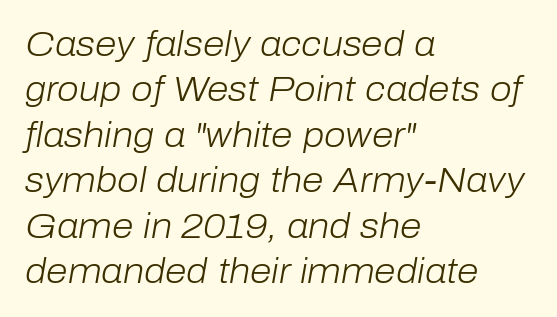
Q: Is the text bold? A: No.
Q: Is the text italic (slanted)? A: Yes, it leans right by about 10 degrees.
Q: Is the text underlined? A: No.
Q: How is the paragraph aligned? A: Left-aligned.
Q: Is the spacing between letters normal or unusually wide? A: Normal.
Q: Is the spacing between lines tight, normal or loose? A: Normal.
Q: Width (condensed, normal, or wide)? A: Normal.
Q: Stroke contrast? A: Low.
Q: x-height? A: Medium.
Q: Monospaced? A: No.
